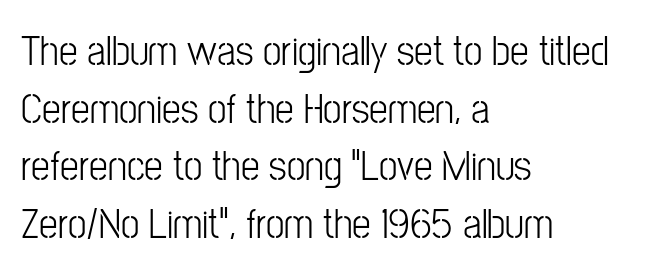
{"serif": "no", "italic": "no", "bold": "no", "weight": "light", "width": "condensed", "stroke_contrast": "low", "x_height": "medium", "monospaced": "no", "underline": "no", "align": "left", "line_spacing": "normal", "line_spacing_ratio": 1.37, "letter_spacing": "normal", "letter_spacing_em": 0.0, "glyph_px": 42}
